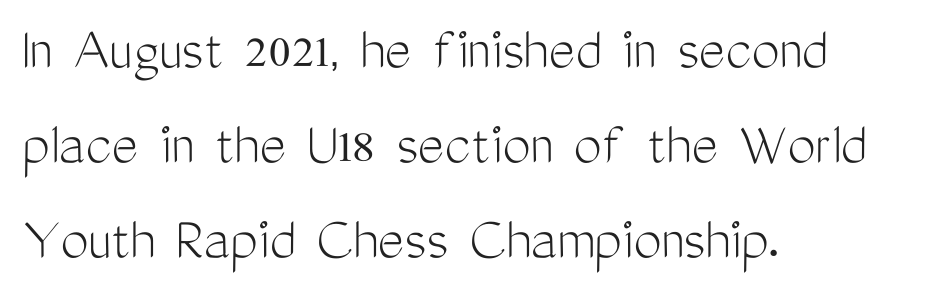
No word sits above an underline. Unlike italic type, these characters show no tilt at all. The letters carry no serifs — their stems end cleanly without finishing strokes. The cut favours lightness, reaching ordinary text weight at its darkest.
